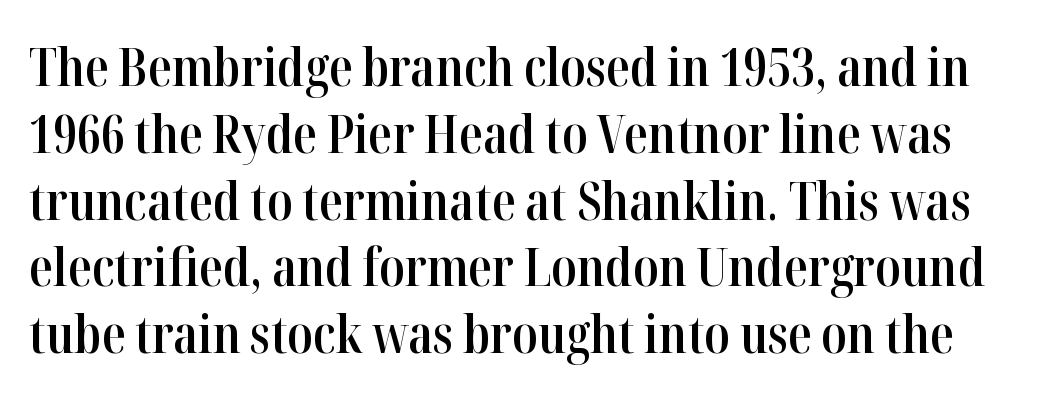
Every character sits straight up, as roman type does. Do the characters align in a grid? No, the font is proportional. Quick note: interline space is typical. Honestly, the letter spacing is just normal — you wouldn't notice it. The words here are not underlined.
